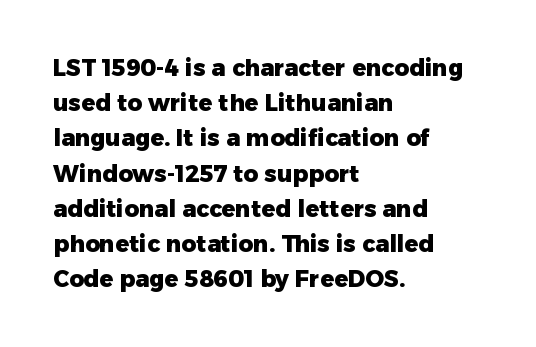
Each new line begins a customary step beneath the previous one. This rendering leaves character spacing at its baseline value. The lettering stays uniformly vertical, giving the passage a roman look. This rendering features lettering with no underline. A student would call this left alignment; a typographer would say flush left, rag right. Is the type bold? Yes — the strokes are clearly thick and heavy.
